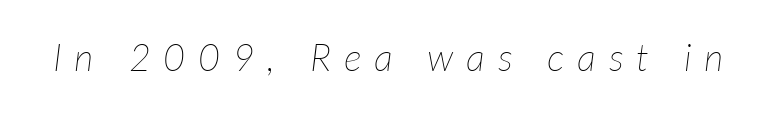
The image shows 38 px thin type, italic (leaning right); set unusually wide letter spacing (+0.33 em), not underlined; low stroke contrast and a medium x-height.
